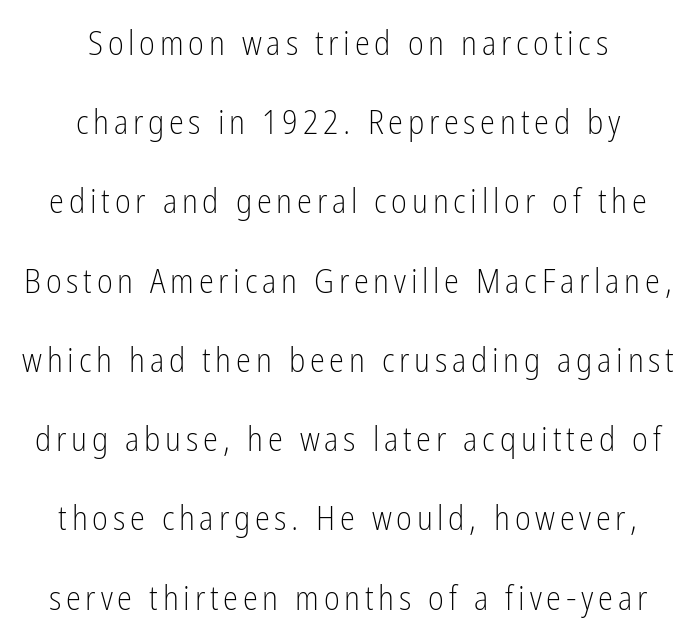
The image shows 34 px light, condensed sans-serif type, upright; set centered, loose line spacing (2.33x), not underlined; low stroke contrast and a medium x-height.
